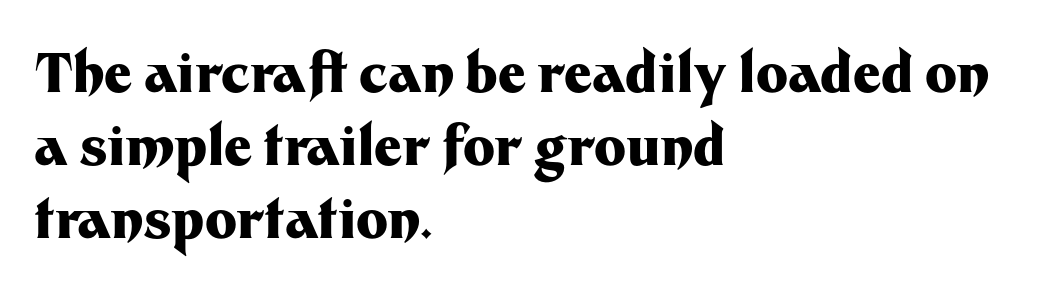
If you drew a ruler down the left edge, every line would touch it. Each new line begins a customary step beneath the previous one. Emphasis by weight is at full strength: bold. Stroke terminals: plain, sans-serif.
